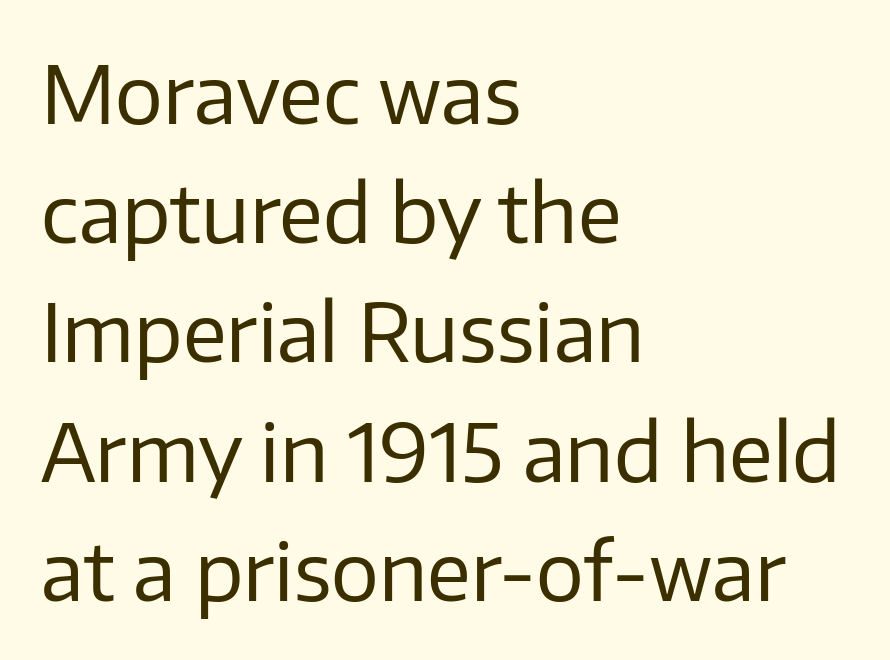
Q: Is the text bold? A: No.
Q: Is the text italic (slanted)? A: No, it is upright.
Q: Is the typeface a serif or a sans-serif typeface? A: Sans-serif.
Q: Is the text underlined? A: No.
Q: How is the paragraph aligned? A: Left-aligned.
Q: Is the spacing between letters normal or unusually wide? A: Normal.
Q: Is the spacing between lines tight, normal or loose? A: Normal.
Q: Width (condensed, normal, or wide)? A: Normal.
Q: Stroke contrast? A: Low.
Q: x-height? A: Medium.
Q: Monospaced? A: No.
